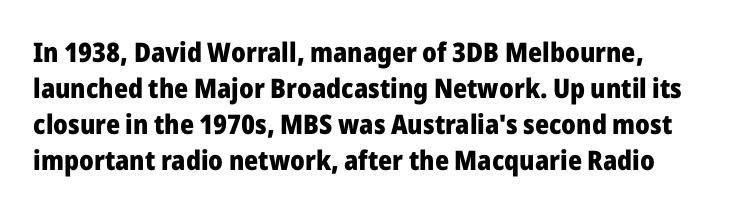
{"italic": "no", "bold": "yes", "underline": "no", "align": "left", "line_spacing": "normal", "line_spacing_ratio": 1.33, "letter_spacing": "normal", "letter_spacing_em": 0.0, "glyph_px": 27}
